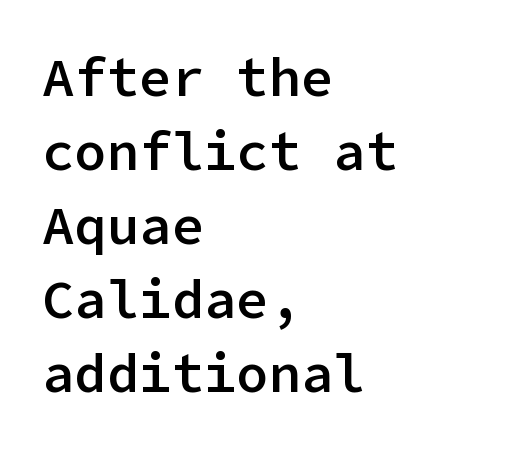
The image shows 54 px semibold sans-serif type, upright; set left-aligned, normal line spacing (1.37x), normal letter spacing, not underlined; low stroke contrast and a medium x-height.
